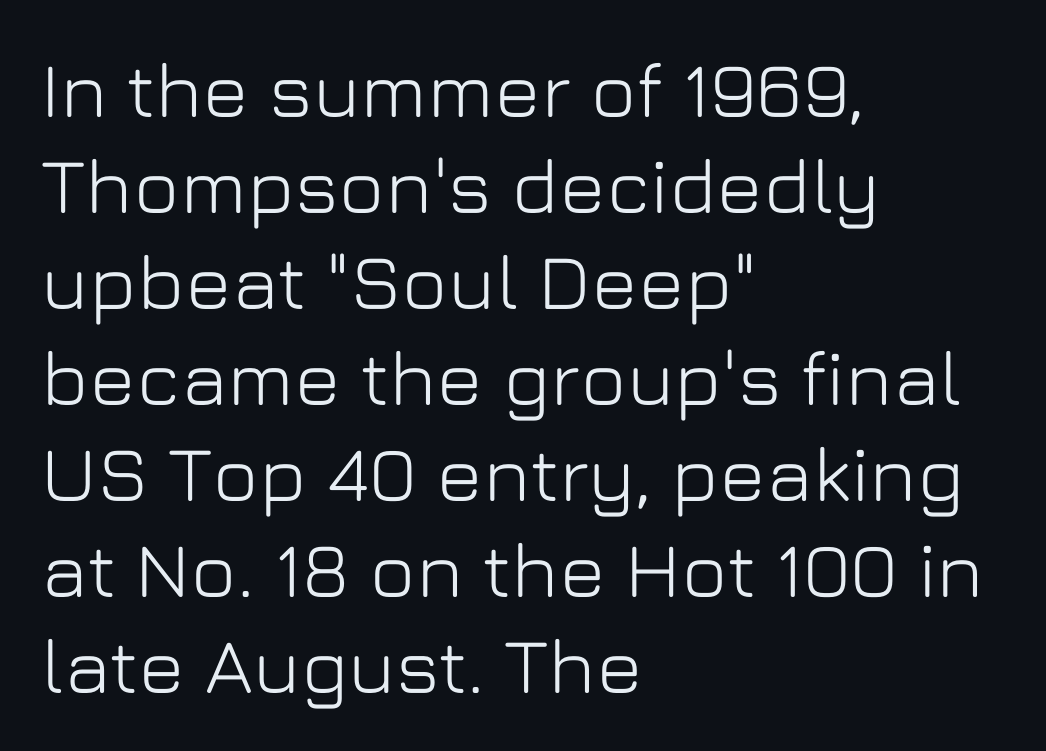
{"serif": "no", "italic": "no", "width": "normal", "stroke_contrast": "low", "x_height": "medium", "monospaced": "no", "underline": "no", "align": "left", "line_spacing_ratio": 1.23, "letter_spacing": "normal", "letter_spacing_em": 0.0, "glyph_px": 78}
